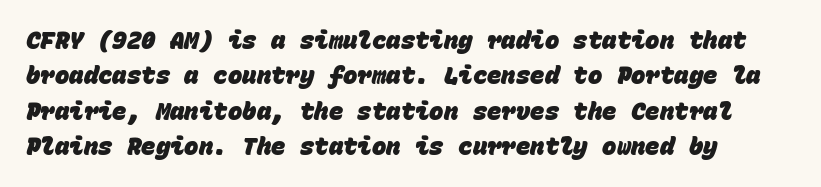
Nobody drew a line under any word here. If you drew a ruler down the left edge, every line would touch it. Is the type bold? Yes — the strokes are clearly thick and heavy. The tracking reads as untouched default to a designer's eye. Rows of type keep a routine distance in the vertical direction.
